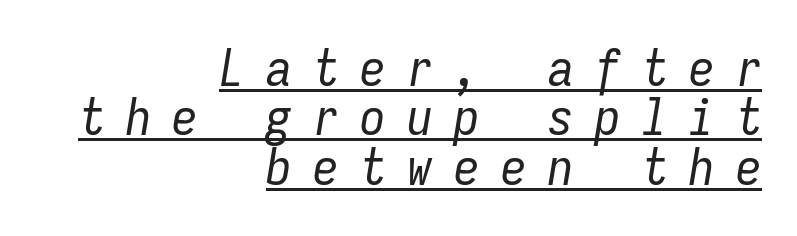
The image shows 51 px regular-weight, condensed type, italic (leaning right), monospaced; set right-aligned, tight line spacing (0.97x), unusually wide letter spacing (+0.42 em), underlined; low stroke contrast and a medium x-height.
